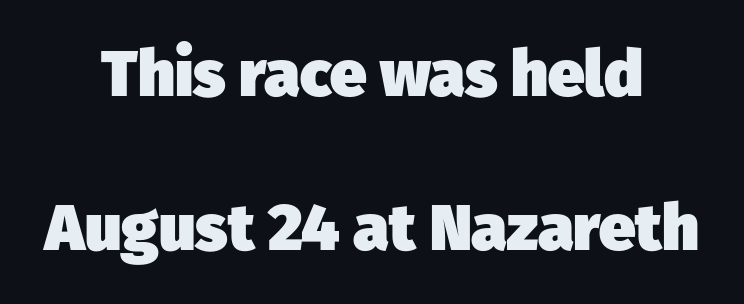
These lines carry a lot of weight — the face is fully bold. Does the type have serifs? No, each stem ends abruptly. The block of text is sparse from top to bottom, with ample space between rows. Compared with a flush-left layout, this one balances lines on the center instead.
